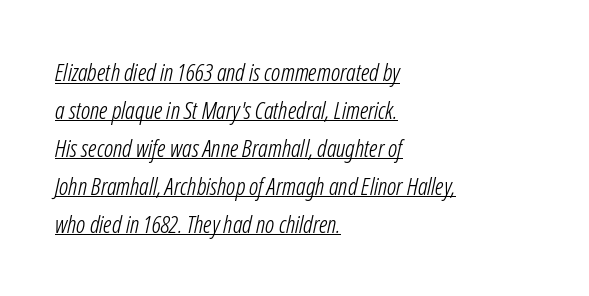
{"italic": "yes", "lean": "right", "slant_degrees": 12, "bold": "no", "underline": "yes", "align": "left", "line_spacing": "normal", "line_spacing_ratio": 1.58, "letter_spacing": "normal", "letter_spacing_em": 0.0, "glyph_px": 24}
